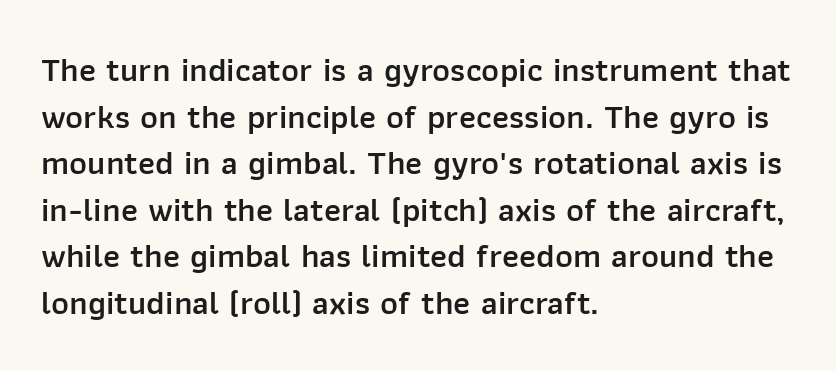
{"serif": "no", "italic": "no", "bold": "semi", "weight": "semibold", "width": "normal", "stroke_contrast": "low", "x_height": "medium", "monospaced": "no", "underline": "no", "align": "left", "line_spacing": "normal", "line_spacing_ratio": 1.37, "letter_spacing": "normal", "letter_spacing_em": 0.0, "glyph_px": 34}
